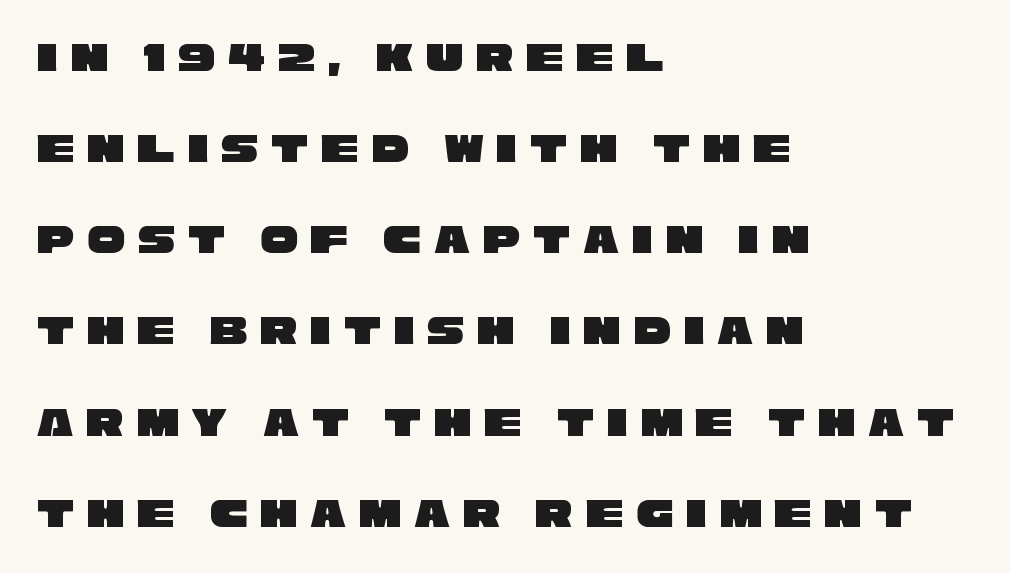
Q: Is the typeface a serif or a sans-serif typeface? A: Sans-serif.
Q: Is the text underlined? A: No.
Q: How is the paragraph aligned? A: Left-aligned.
Q: Is the spacing between letters normal or unusually wide? A: Unusually wide.
Q: Is the spacing between lines tight, normal or loose? A: Loose.
Q: Width (condensed, normal, or wide)? A: Wide.
Q: Stroke contrast? A: Low.
Q: x-height? A: Large.
Q: Monospaced? A: No.
